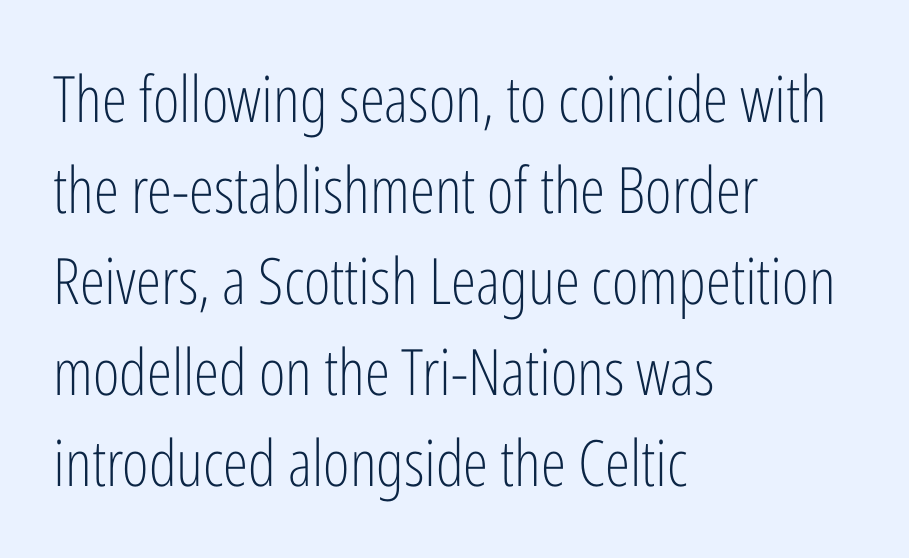
The image shows 64 px light, condensed sans-serif type, upright; set left-aligned, normal line spacing (1.42x), normal letter spacing, not underlined; low stroke contrast and a medium x-height.
